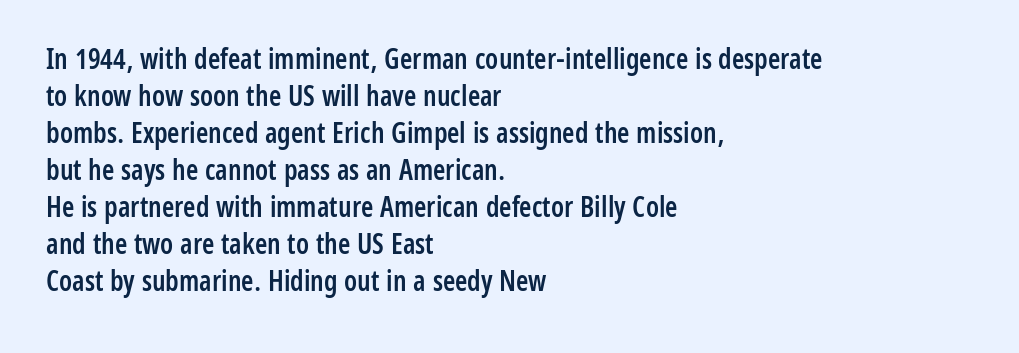
Does the copy run flush right? No — it runs flush left. How heavy is the stroke? Medium-heavy — a semibold, shy of bold. Varying glyph widths throughout — classic text-font behaviour. Is there any slant? The stems are plumb.
